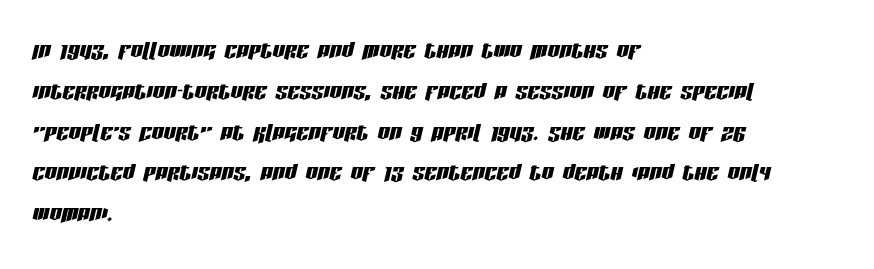
The image shows 30 px condensed type, italic (leaning right); set left-aligned, normal line spacing (1.36x), normal letter spacing, not underlined; low stroke contrast and a large x-height.
